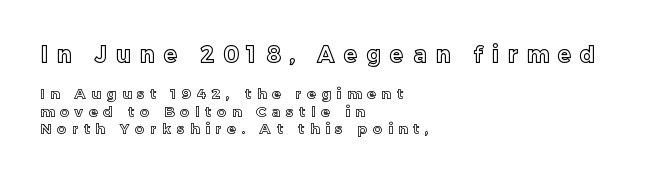
{"italic": "no", "underline": "no", "align": "left", "line_spacing": "normal", "line_spacing_ratio": 1.25, "letter_spacing": "wide", "letter_spacing_em": 0.42, "larger_block": "first", "size_ratio": 1.57, "glyph_px": 22}
